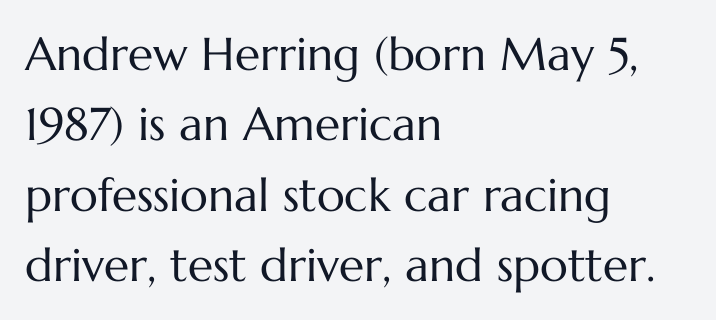
Q: Is the text bold? A: No.
Q: Is the text italic (slanted)? A: No, it is upright.
Q: Is the text underlined? A: No.
Q: How is the paragraph aligned? A: Left-aligned.
Q: Is the spacing between letters normal or unusually wide? A: Normal.
Q: Is the spacing between lines tight, normal or loose? A: Normal.
Q: Width (condensed, normal, or wide)? A: Normal.
Q: Stroke contrast? A: Medium.
Q: x-height? A: Medium.
Q: Monospaced? A: No.
